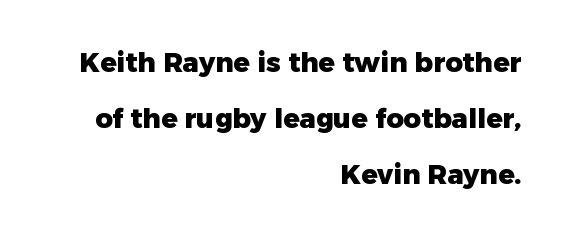
The image shows 27 px bold type, upright; set right-aligned, loose line spacing (2.07x), normal letter spacing, not underlined.
